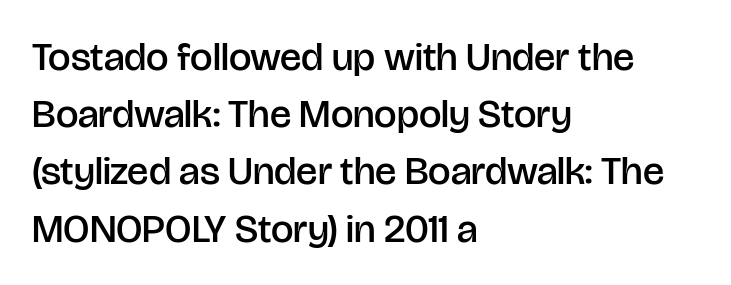
The image shows 40 px semibold sans-serif type, upright; set left-aligned, normal line spacing (1.43x), normal letter spacing, not underlined; low stroke contrast and a large x-height.
